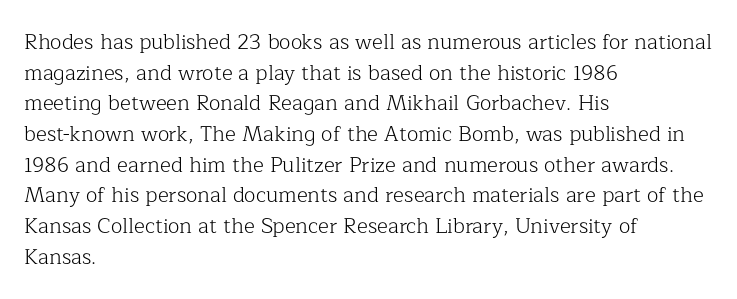
{"italic": "no", "bold": "no", "underline": "no", "align": "left", "line_spacing": "normal", "line_spacing_ratio": 1.46, "letter_spacing": "normal", "letter_spacing_em": 0.0, "glyph_px": 21}
